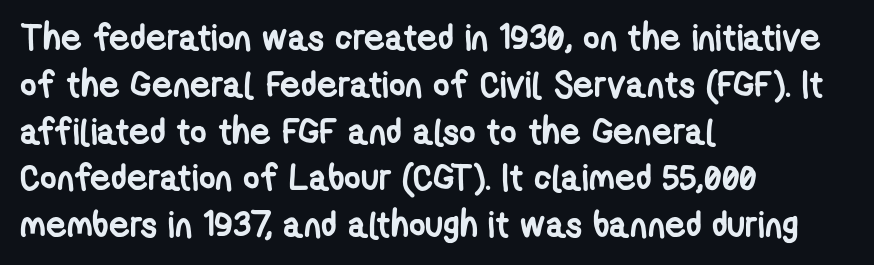
The image shows 36 px semibold, condensed sans-serif type; set left-aligned, normal line spacing (1.3x), normal letter spacing, not underlined; low stroke contrast and a medium x-height.
